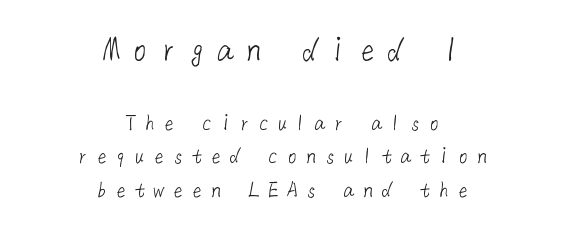
Q: Is the text bold? A: No.
Q: Is the typeface a serif or a sans-serif typeface? A: Sans-serif.
Q: Is the text underlined? A: No.
Q: How is the paragraph aligned? A: Centered.
Q: Is the spacing between letters normal or unusually wide? A: Unusually wide.
Q: Is the spacing between lines tight, normal or loose? A: Normal.
Q: Which block of text is set in a larger size, the first (top) or the second (bottom)? A: The first (top) one.
Q: Width (condensed, normal, or wide)? A: Normal.
Q: Stroke contrast? A: Low.
Q: x-height? A: Medium.
